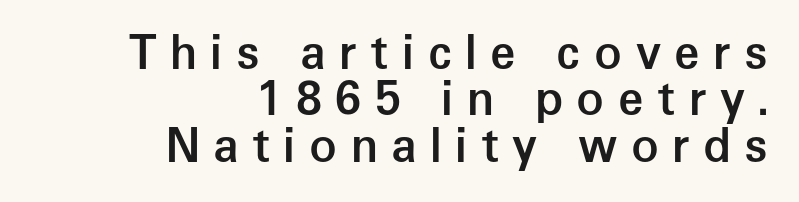
The image shows 46 px semibold sans-serif type, upright; set right-aligned, tight line spacing (1.01x), unusually wide letter spacing (+0.29 em), not underlined; low stroke contrast and a medium x-height.
